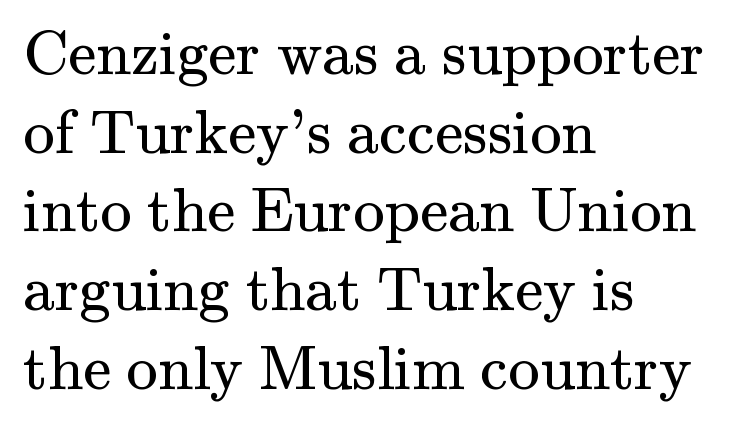
{"serif": "yes", "italic": "no", "bold": "no", "weight": "regular", "width": "normal", "stroke_contrast": "medium", "x_height": "small", "monospaced": "no", "underline": "no", "align": "left", "line_spacing": "normal", "line_spacing_ratio": 1.25, "letter_spacing": "normal", "letter_spacing_em": 0.0, "glyph_px": 63}
